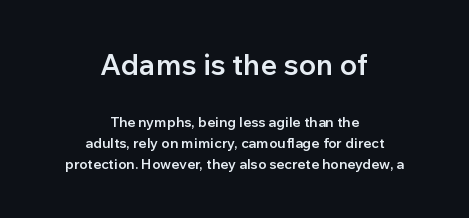
A typesetter would label this face a sans. Is the type bold? Partly — it's a semibold, heavier than regular but not fully bold. Posture: upright roman. Between one letter and the next there's only the usual sliver of space. No word sits above an underline. Regular leading.
